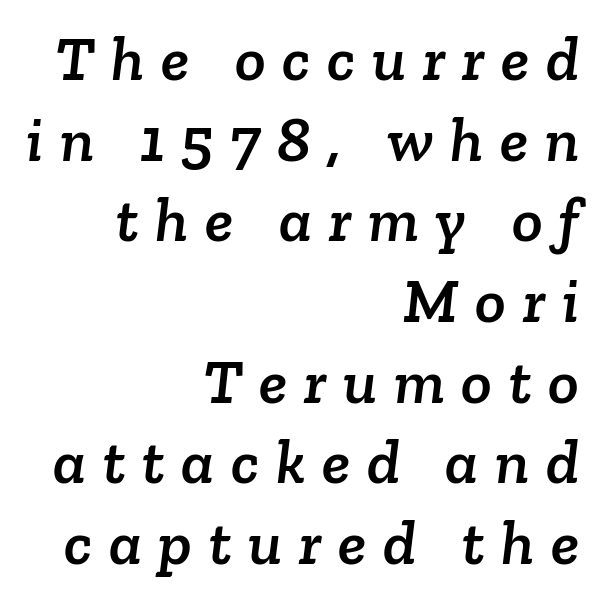
Q: Is the typeface a serif or a sans-serif typeface? A: Serif.
Q: Is the text underlined? A: No.
Q: How is the paragraph aligned? A: Right-aligned.
Q: Is the spacing between letters normal or unusually wide? A: Unusually wide.
Q: Is the spacing between lines tight, normal or loose? A: Normal.
Q: Width (condensed, normal, or wide)? A: Normal.
Q: Stroke contrast? A: Low.
Q: x-height? A: Medium.
Q: Monospaced? A: No.
